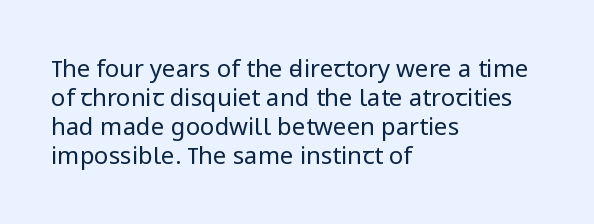
{"italic": "no", "bold": "no", "underline": "no", "align": "left", "line_spacing_ratio": 1.21, "letter_spacing": "normal", "letter_spacing_em": 0.0, "glyph_px": 24}
